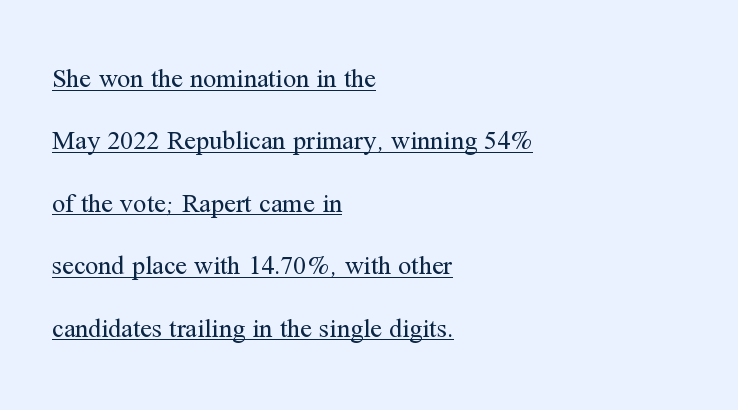
{"italic": "no", "bold": "no", "underline": "yes", "align": "left", "line_spacing": "loose", "line_spacing_ratio": 2.4, "letter_spacing": "normal", "letter_spacing_em": 0.0, "glyph_px": 26}
